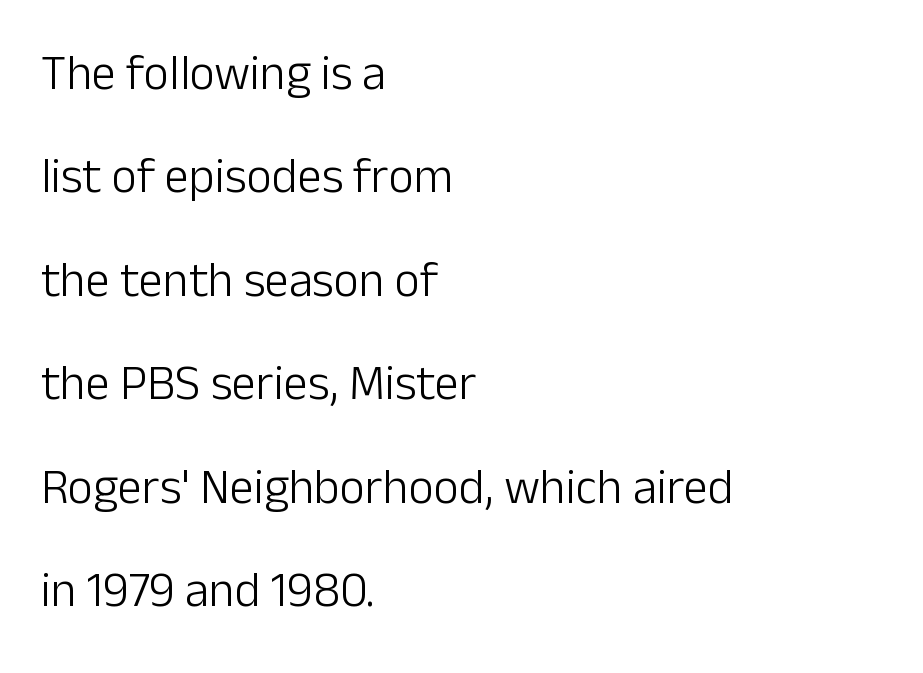
The area under the type is left untouched. No feet cap the strokes, marking this as sans-serif type. No chunkiness to these letters — they're not bold. Horizontal bands of white between lines are thick stripes. Reading down the block, your eye returns to a fixed left position each line. Every character sits straight up, as roman type does.
